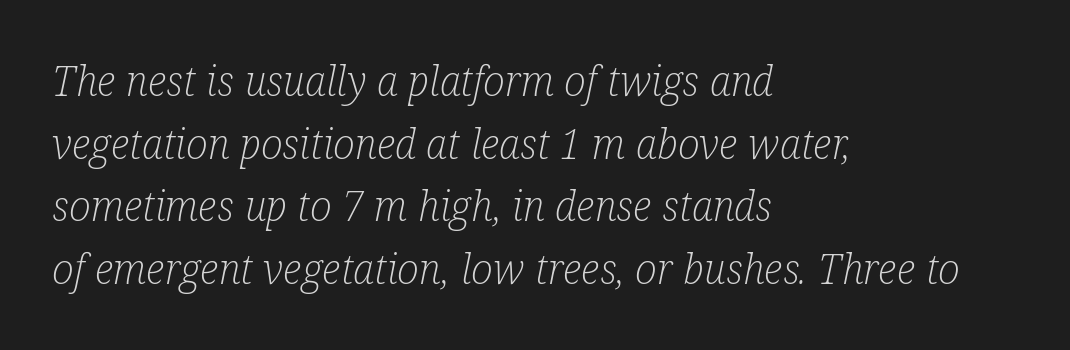
Q: Is the text bold? A: No.
Q: Is the text italic (slanted)? A: Yes, it leans right by about 12 degrees.
Q: Is the typeface a serif or a sans-serif typeface? A: Serif.
Q: Is the text underlined? A: No.
Q: How is the paragraph aligned? A: Left-aligned.
Q: Is the spacing between letters normal or unusually wide? A: Normal.
Q: Is the spacing between lines tight, normal or loose? A: Normal.
Q: Width (condensed, normal, or wide)? A: Condensed.
Q: Stroke contrast? A: Low.
Q: x-height? A: Medium.
Q: Monospaced? A: No.
